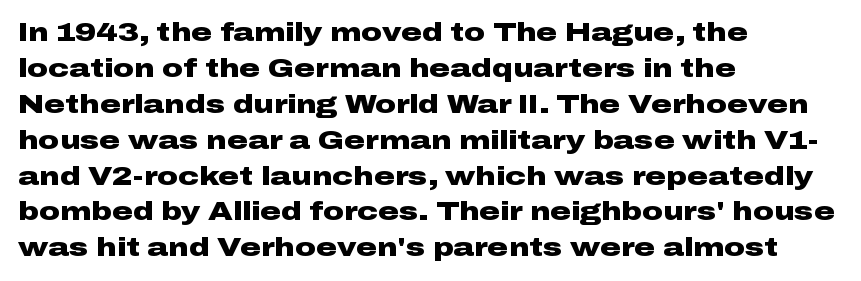
Weight: bold. Inter-character spacing is left at the font's built-in metrics. Check the space under the baseline: it is left empty. These lines sit exactly where default settings would place them. Compared with a centered layout, this one pins lines to the left instead.
